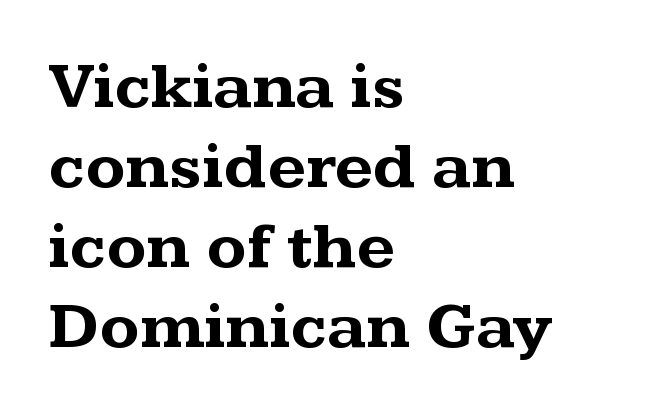
The image shows 66 px bold, wide serif type, upright; set left-aligned, line spacing 1.21x, normal letter spacing, not underlined; medium stroke contrast and a medium x-height.
